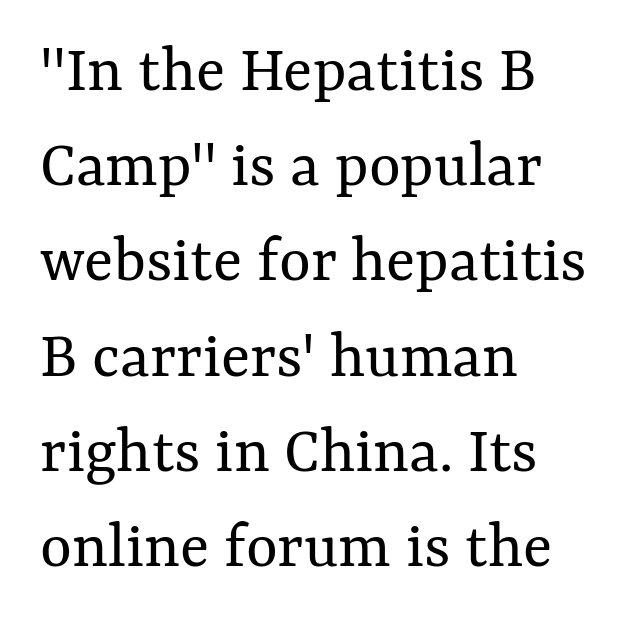
The image shows 68 px regular-weight type, upright; set left-aligned, normal line spacing (1.4x), normal letter spacing, not underlined; medium stroke contrast and a medium x-height.
